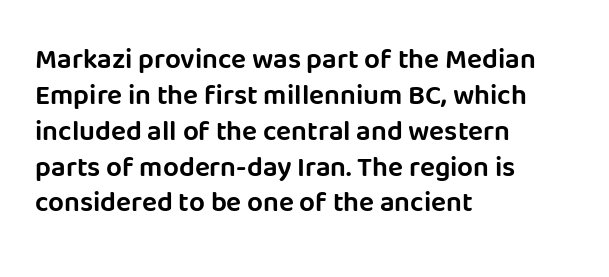
Q: Is the text italic (slanted)? A: No, it is upright.
Q: Is the typeface a serif or a sans-serif typeface? A: Sans-serif.
Q: Is the text underlined? A: No.
Q: How is the paragraph aligned? A: Left-aligned.
Q: Is the spacing between letters normal or unusually wide? A: Normal.
Q: Is the spacing between lines tight, normal or loose? A: Normal.
Q: Width (condensed, normal, or wide)? A: Normal.
Q: Stroke contrast? A: Low.
Q: x-height? A: Large.
Q: Monospaced? A: No.
